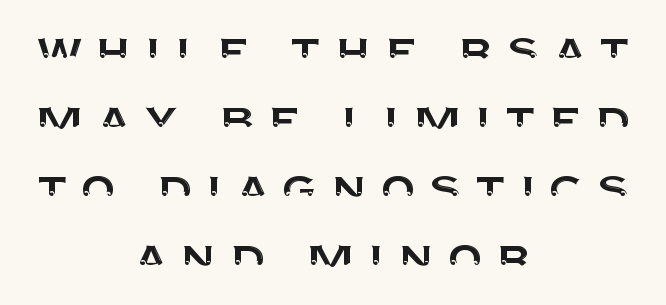
{"serif": "no", "italic": "no", "width": "normal", "stroke_contrast": "medium", "x_height": "large", "monospaced": "no", "underline": "no", "align": "center", "line_spacing_ratio": 1.17, "glyph_px": 59}
